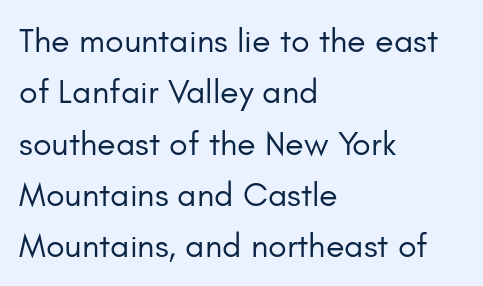
Each letter keeps its own natural width here, so spacing adapts to shape. Note: no serifs on the glyphs. Unlike italic type, these characters show no tilt at all. One-word summary of the alignment: left.
